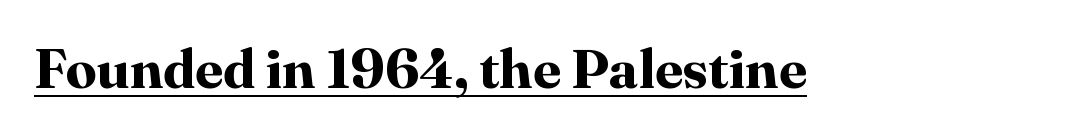
{"serif": "yes", "italic": "no", "bold": "yes", "weight": "bold", "width": "normal", "stroke_contrast": "high", "x_height": "medium", "monospaced": "no", "underline": "yes", "letter_spacing": "normal", "letter_spacing_em": 0.0, "glyph_px": 55}
